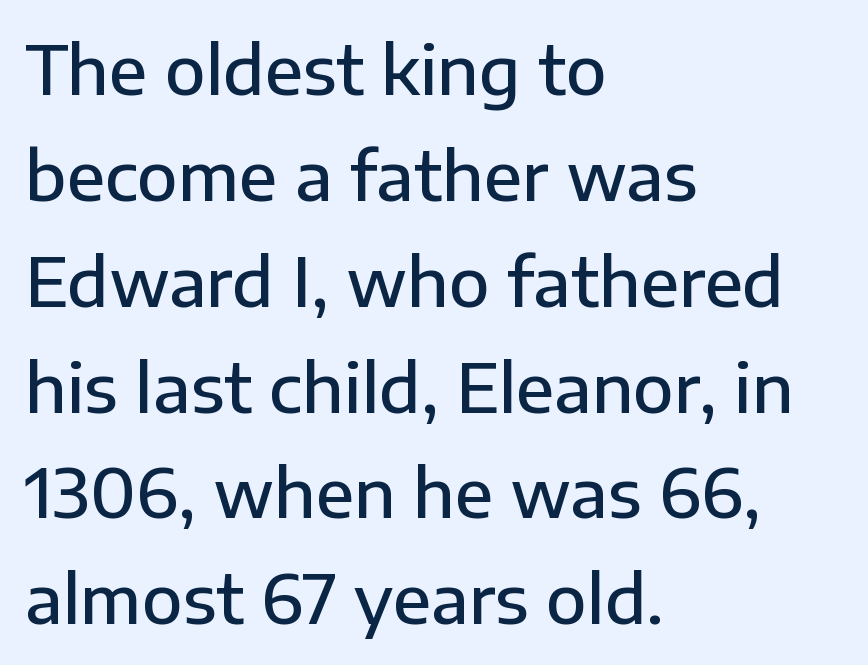
Q: Is the text bold? A: Semi-bold.
Q: Is the text italic (slanted)? A: No, it is upright.
Q: Is the typeface a serif or a sans-serif typeface? A: Sans-serif.
Q: Is the text underlined? A: No.
Q: How is the paragraph aligned? A: Left-aligned.
Q: Is the spacing between letters normal or unusually wide? A: Normal.
Q: Is the spacing between lines tight, normal or loose? A: Normal.
Q: Width (condensed, normal, or wide)? A: Normal.
Q: Stroke contrast? A: Low.
Q: x-height? A: Medium.
Q: Monospaced? A: No.
